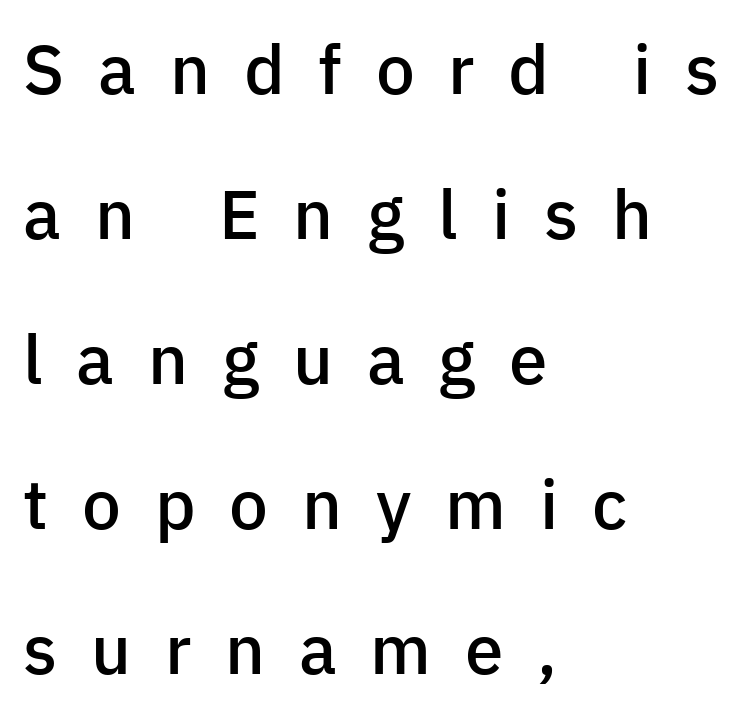
Q: Is the text bold? A: Semi-bold.
Q: Is the text italic (slanted)? A: No, it is upright.
Q: Is the typeface a serif or a sans-serif typeface? A: Sans-serif.
Q: Is the text underlined? A: No.
Q: How is the paragraph aligned? A: Left-aligned.
Q: Is the spacing between letters normal or unusually wide? A: Unusually wide.
Q: Is the spacing between lines tight, normal or loose? A: Loose.
Q: Width (condensed, normal, or wide)? A: Normal.
Q: Stroke contrast? A: Low.
Q: x-height? A: Medium.
Q: Monospaced? A: No.
